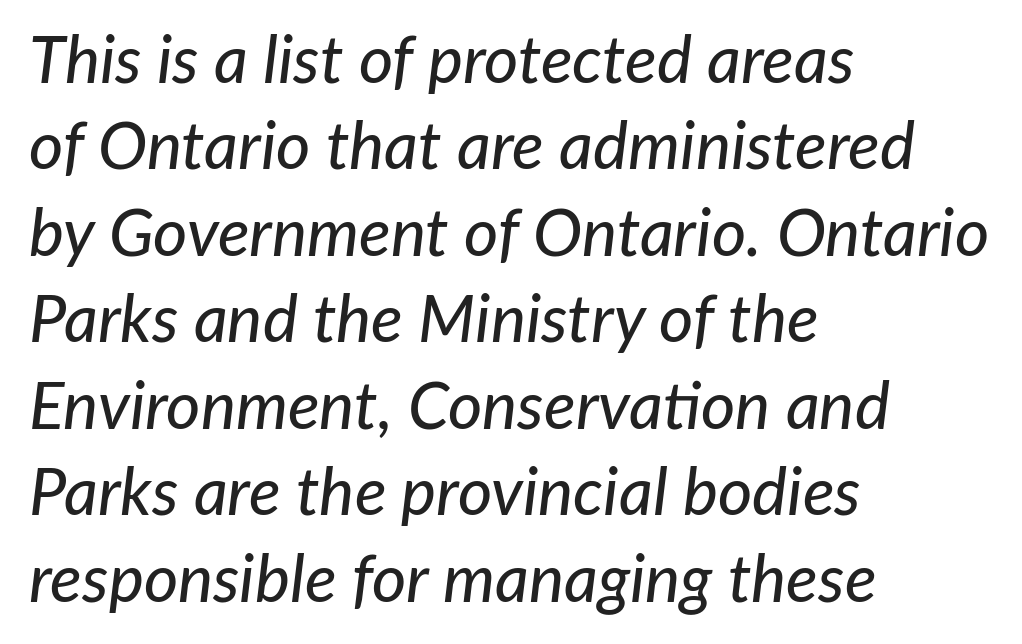
{"italic": "yes", "lean": "right", "slant_degrees": 7, "width": "normal", "stroke_contrast": "low", "x_height": "medium", "monospaced": "no", "underline": "no", "align": "left", "line_spacing": "normal", "line_spacing_ratio": 1.31, "letter_spacing": "normal", "letter_spacing_em": 0.0, "glyph_px": 66}
